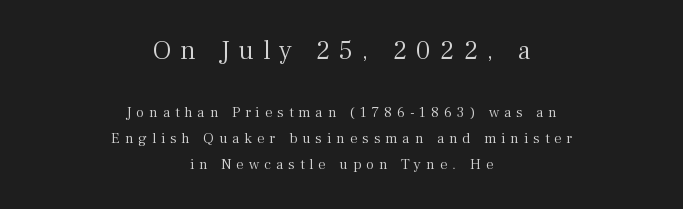
The image shows 27 px text type, upright; set centered, line spacing 1.75x, unusually wide letter spacing (+0.33 em), not underlined; the first (top) block is 1.8x larger.
